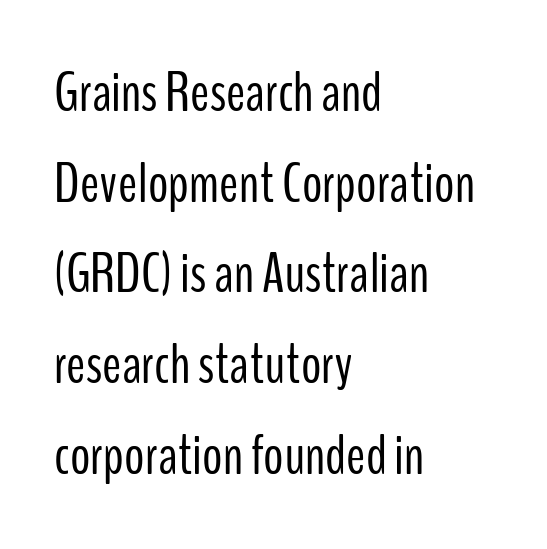
Q: Is the text bold? A: No.
Q: Is the text italic (slanted)? A: No, it is upright.
Q: Is the typeface a serif or a sans-serif typeface? A: Sans-serif.
Q: Is the text underlined? A: No.
Q: How is the paragraph aligned? A: Left-aligned.
Q: Is the spacing between letters normal or unusually wide? A: Normal.
Q: Is the spacing between lines tight, normal or loose? A: Normal.
Q: Width (condensed, normal, or wide)? A: Condensed.
Q: Stroke contrast? A: Low.
Q: x-height? A: Medium.
Q: Monospaced? A: No.
